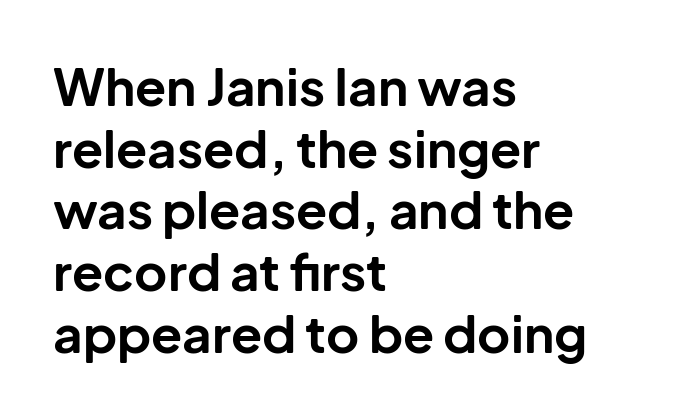
The image shows 51 px bold sans-serif type, upright; set left-aligned, line spacing 1.21x, normal letter spacing, not underlined; low stroke contrast and a medium x-height.
